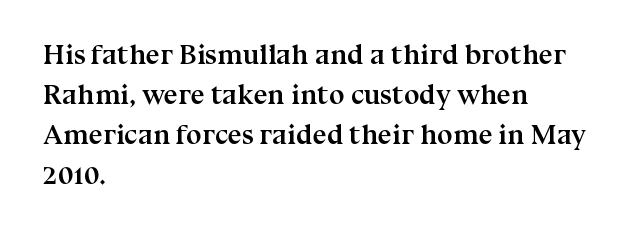
{"serif": "yes", "italic": "no", "bold": "yes", "weight": "semibold", "width": "normal", "stroke_contrast": "medium", "x_height": "medium", "monospaced": "no", "underline": "no", "align": "left", "line_spacing": "normal", "line_spacing_ratio": 1.43, "letter_spacing": "normal", "letter_spacing_em": 0.0, "glyph_px": 28}
